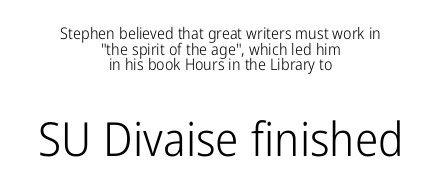
The image shows 47 px light, condensed sans-serif type, upright; set centered, tight line spacing (0.97x), normal letter spacing, not underlined; the second (bottom) block is 2.94x larger; low stroke contrast and a medium x-height.
